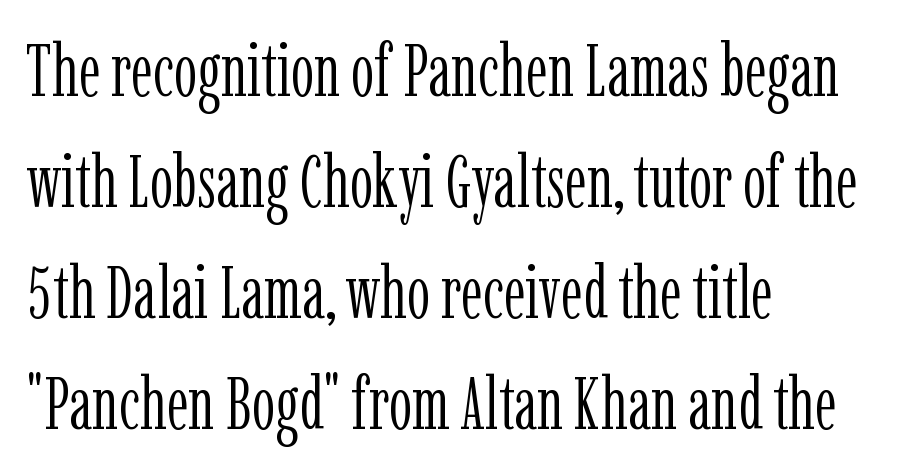
The text block is weighted toward the left margin, trailing off unevenly rightward. To sum up the face: it has serifs. The passage shown has conventional tracking throughout. Plain, unruled lines of type.
